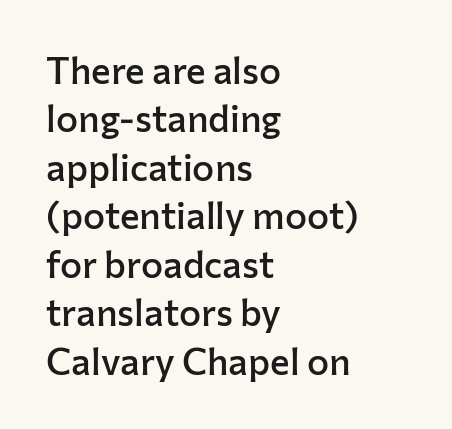
Spacing between characters is what you'd get straight out of the box. In terms of weight, the rendering is demibold, just under bold. A typesetter would call this proportional, since set widths differ per character. Quick note: not italic, upright.
